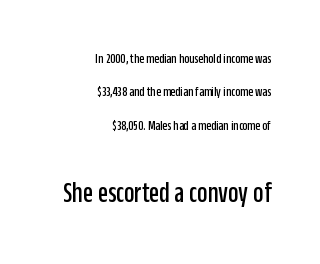
Q: Is the text italic (slanted)? A: No, it is upright.
Q: Is the typeface a serif or a sans-serif typeface? A: Sans-serif.
Q: Is the text underlined? A: No.
Q: How is the paragraph aligned? A: Right-aligned.
Q: Is the spacing between letters normal or unusually wide? A: Normal.
Q: Is the spacing between lines tight, normal or loose? A: Loose.
Q: Which block of text is set in a larger size, the first (top) or the second (bottom)? A: The second (bottom) one.
Q: Width (condensed, normal, or wide)? A: Condensed.
Q: Stroke contrast? A: Low.
Q: x-height? A: Large.
Q: Monospaced? A: No.
